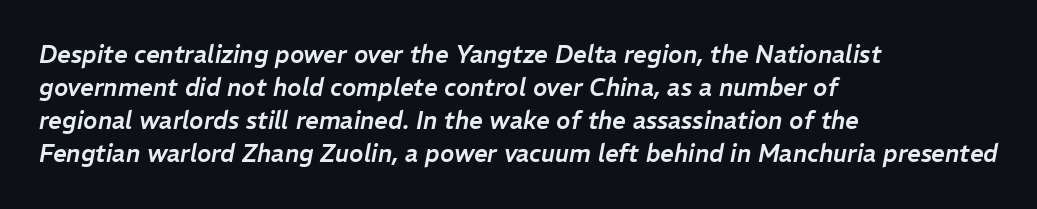
The image shows 24 px text type, italic (leaning right); set left-aligned, normal line spacing (1.38x), normal letter spacing, not underlined.
